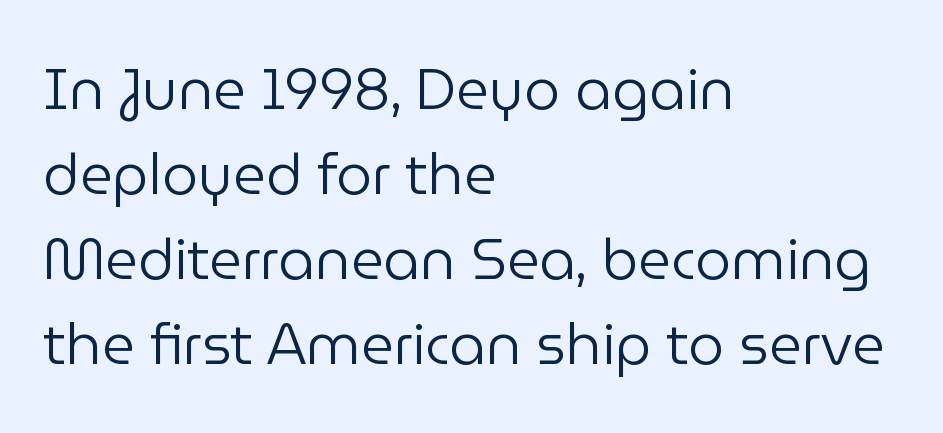
{"serif": "no", "italic": "no", "bold": "no", "weight": "regular", "width": "normal", "stroke_contrast": "low", "x_height": "medium", "monospaced": "no", "underline": "no", "align": "left", "line_spacing": "normal", "line_spacing_ratio": 1.49, "letter_spacing": "normal", "letter_spacing_em": 0.0, "glyph_px": 57}
